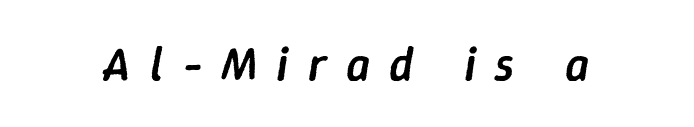
{"italic": "yes", "lean": "right", "slant_degrees": 9, "bold": "semi", "weight": "semibold", "width": "normal", "stroke_contrast": "low", "x_height": "medium", "monospaced": "no", "underline": "no", "letter_spacing": "wide", "letter_spacing_em": 0.41, "glyph_px": 47}
